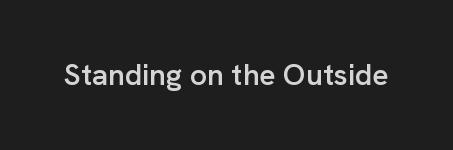
{"serif": "no", "italic": "no", "bold": "semi", "weight": "semibold", "width": "normal", "stroke_contrast": "low", "x_height": "medium", "monospaced": "no", "underline": "no", "letter_spacing": "normal", "letter_spacing_em": 0.0, "glyph_px": 30}
